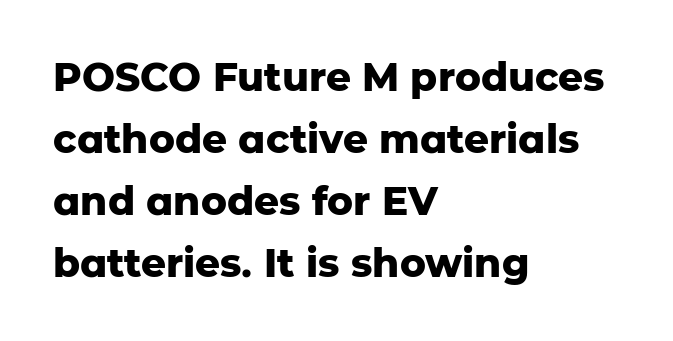
{"serif": "no", "italic": "no", "bold": "yes", "weight": "heavy", "width": "normal", "stroke_contrast": "low", "x_height": "medium", "monospaced": "no", "underline": "no", "align": "left", "line_spacing": "normal", "line_spacing_ratio": 1.59, "letter_spacing": "normal", "letter_spacing_em": 0.0, "glyph_px": 39}
